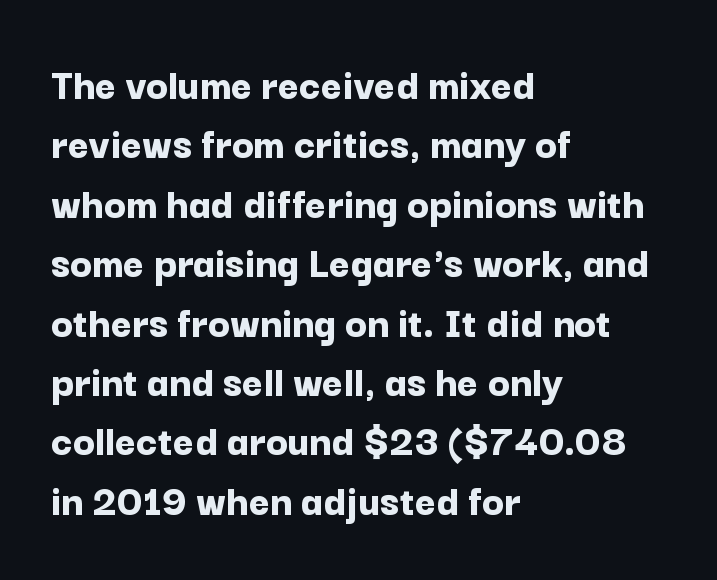
Q: Is the text bold? A: Yes.
Q: Is the text italic (slanted)? A: No, it is upright.
Q: Is the typeface a serif or a sans-serif typeface? A: Sans-serif.
Q: Is the text underlined? A: No.
Q: How is the paragraph aligned? A: Left-aligned.
Q: Is the spacing between letters normal or unusually wide? A: Normal.
Q: Is the spacing between lines tight, normal or loose? A: Normal.
Q: Width (condensed, normal, or wide)? A: Normal.
Q: Stroke contrast? A: Low.
Q: x-height? A: Medium.
Q: Monospaced? A: No.
